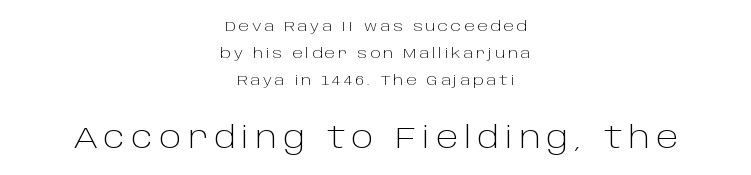
Tall strokes in this sample are plumb rather than angled. The face used here is proportionally spaced, like ordinary book or web type. The tracking reads as deliberately expanded to a designer's eye. The emphasis by scale lands on block number two, below. Both edges are ragged and mirror each other, which tells us the setting is centered. Quick note: interline space is abundant.
